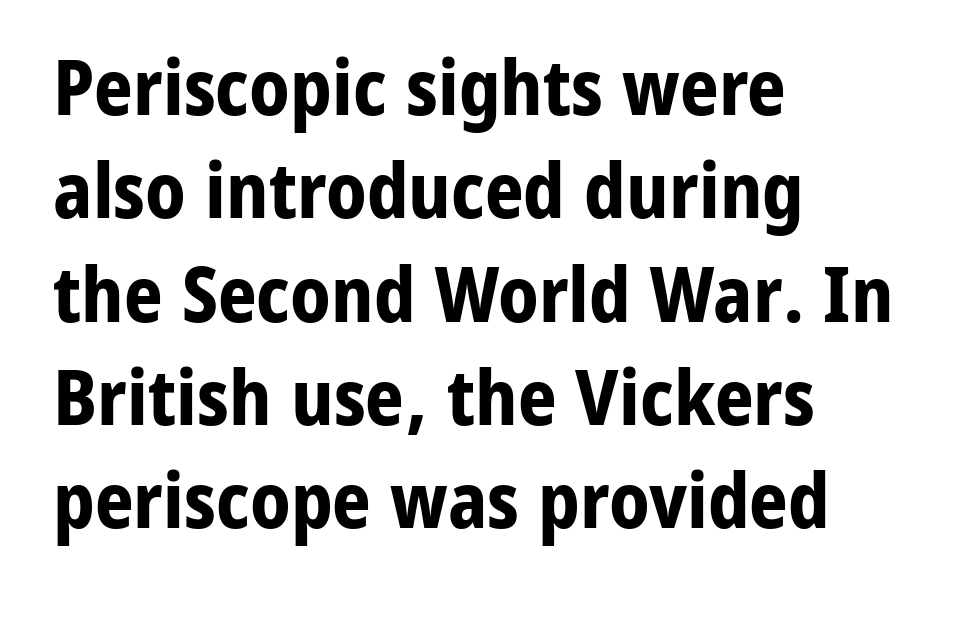
All the whitespace from short lines collects on the right. I'd describe the lettering as bold — thick and assertive. Do the characters align in a grid? No, the font is proportional. Ordinary non-slanted type is in use. Serifs: no, the terminals of the letterforms are clean. Students, observe: this is what conventionally led text looks like.
